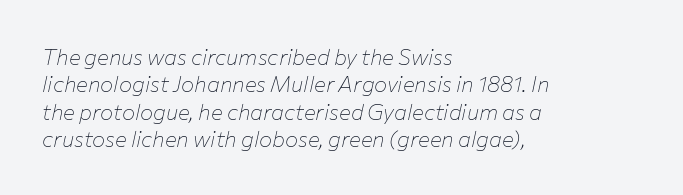
Q: Is the text bold? A: No.
Q: Is the text italic (slanted)? A: Yes, it leans right by about 12 degrees.
Q: Is the text underlined? A: No.
Q: How is the paragraph aligned? A: Left-aligned.
Q: Is the spacing between letters normal or unusually wide? A: Normal.
Q: Is the spacing between lines tight, normal or loose? A: Normal.
